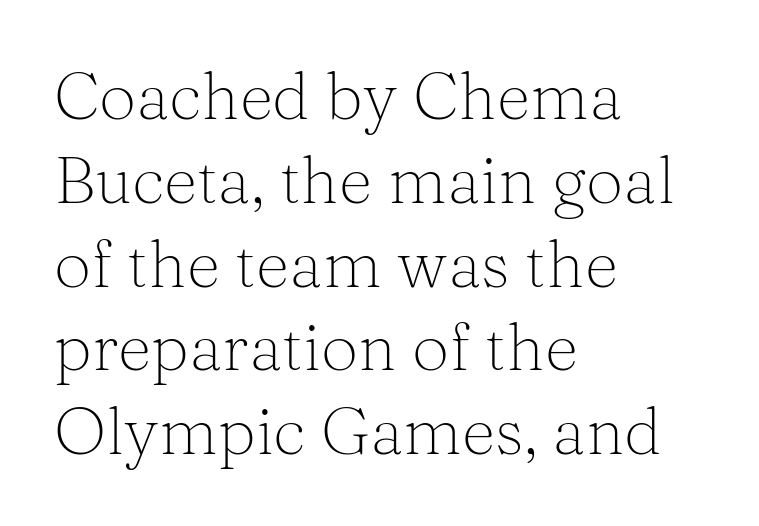
The image shows 66 px light serif type, upright; set left-aligned, normal line spacing (1.27x), normal letter spacing, not underlined; medium stroke contrast and a medium x-height.
